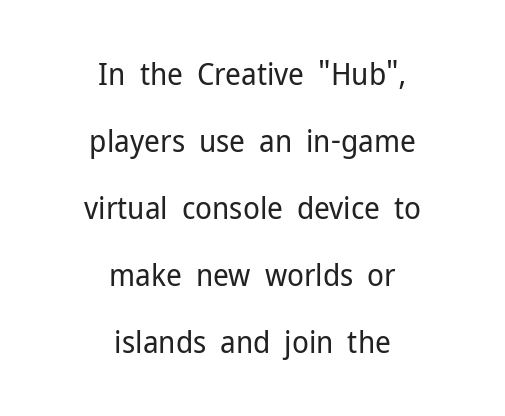
Students, observe: this is what heavily led, spacious text looks like. This sample is center-justified, so both line endings float freely. Do the characters align in a grid? No, the font is proportional. Has an underline been added? It has not. Letterform terminals end flat and unadorned throughout the passage.
